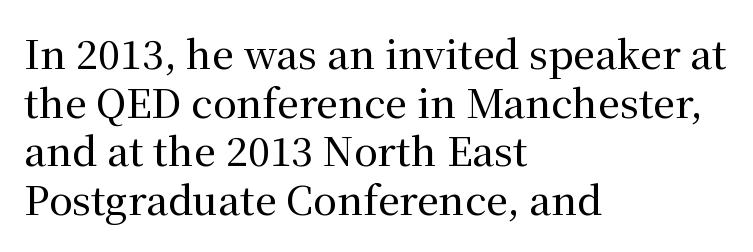
{"serif": "yes", "italic": "no", "width": "normal", "stroke_contrast": "medium", "x_height": "medium", "monospaced": "no", "underline": "no", "align": "left", "line_spacing": "normal", "line_spacing_ratio": 1.25, "letter_spacing": "normal", "letter_spacing_em": 0.0, "glyph_px": 39}
